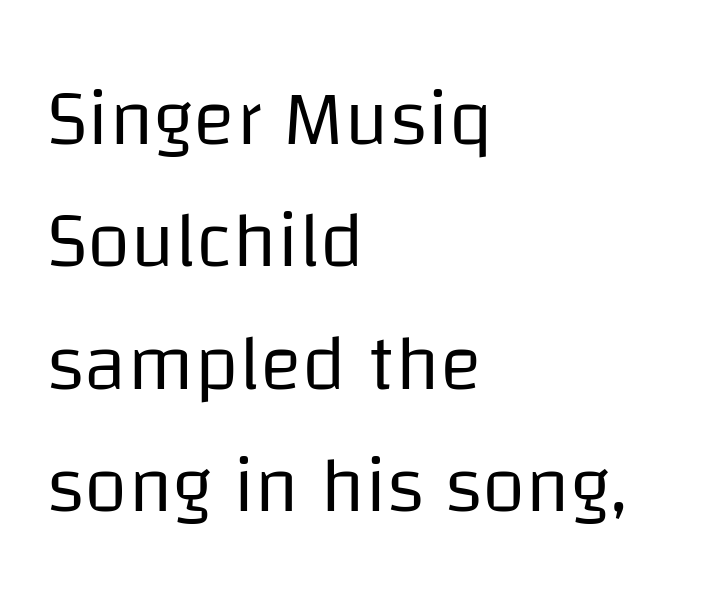
This sample uses a sans-serif face. The space beneath each line is pristine and unruled. Heft: none added — not bold. All the whitespace from short lines collects on the right. Ascenders rise straight up at ninety degrees. If you measured baseline to baseline, you'd find a middling distance.
